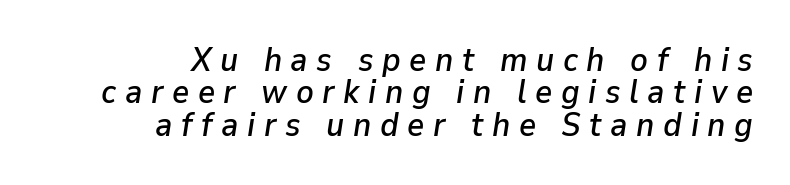
Q: Is the text italic (slanted)? A: Yes, it leans right by about 9 degrees.
Q: Is the text underlined? A: No.
Q: How is the paragraph aligned? A: Right-aligned.
Q: Is the spacing between letters normal or unusually wide? A: Unusually wide.
Q: Is the spacing between lines tight, normal or loose? A: Tight.
Q: Width (condensed, normal, or wide)? A: Normal.
Q: Stroke contrast? A: Low.
Q: x-height? A: Medium.
Q: Monospaced? A: No.
